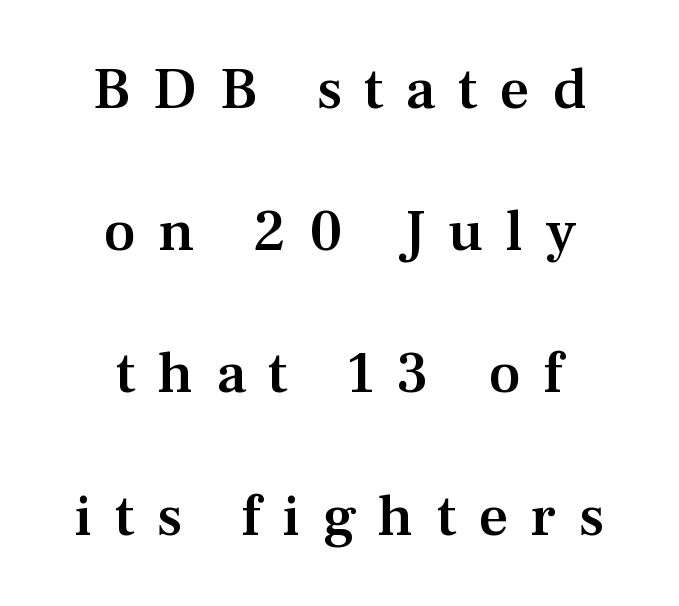
Q: Is the text bold? A: Semi-bold.
Q: Is the text italic (slanted)? A: No, it is upright.
Q: Is the typeface a serif or a sans-serif typeface? A: Serif.
Q: Is the text underlined? A: No.
Q: How is the paragraph aligned? A: Centered.
Q: Is the spacing between letters normal or unusually wide? A: Unusually wide.
Q: Is the spacing between lines tight, normal or loose? A: Loose.
Q: Width (condensed, normal, or wide)? A: Normal.
Q: Stroke contrast? A: Medium.
Q: x-height? A: Medium.
Q: Monospaced? A: No.
